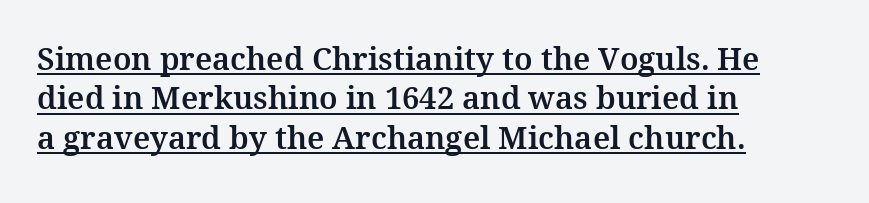
{"serif": "yes", "italic": "no", "width": "normal", "stroke_contrast": "medium", "x_height": "medium", "monospaced": "no", "underline": "yes", "align": "left", "line_spacing": "normal", "line_spacing_ratio": 1.27, "letter_spacing": "normal", "letter_spacing_em": 0.0, "glyph_px": 31}
